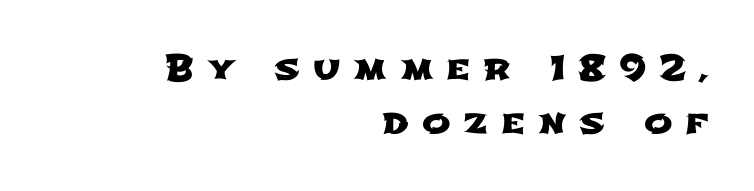
The glyphs are unaccompanied by any horizontal stroke below them. Compared with typical body copy, the letter spacing here is much looser. Interline gaps are of average width in this sample. The letters advance in unequal steps, a hallmark of proportional type. A student would call this right alignment; a typographer would say flush right, rag left. The rendering shows plain stroke endings on the letterforms — a sans-serif design.
